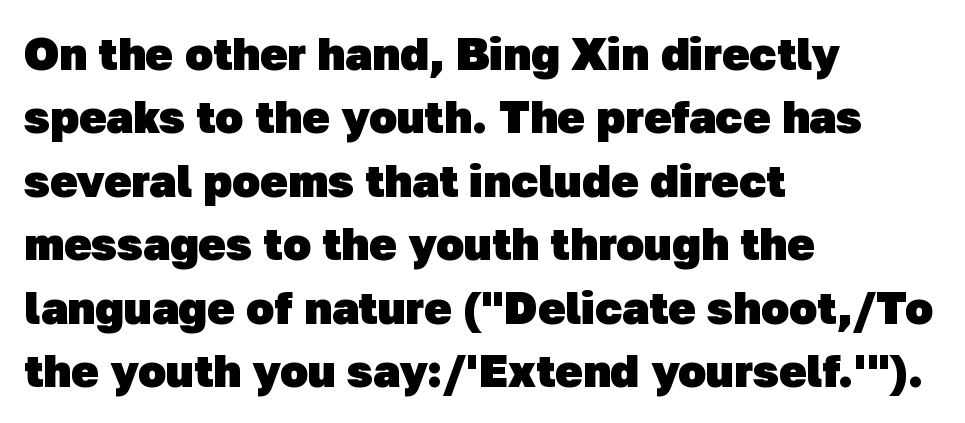
Typographic density is high because the face is bold. This sample has the flowing, uneven cadence of proportional lettering. Check the space under the baseline: it is left empty. Is this a sans? Yes — the strokes have no serifs.
